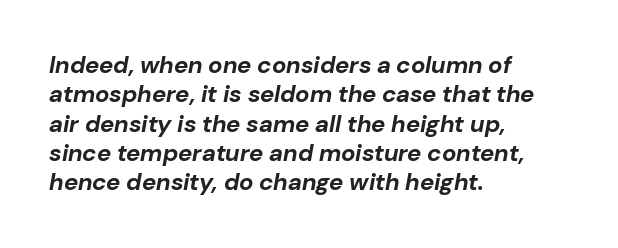
The image shows 24 px bold type, italic (leaning right); set left-aligned, line spacing 1.22x, normal letter spacing, not underlined.
